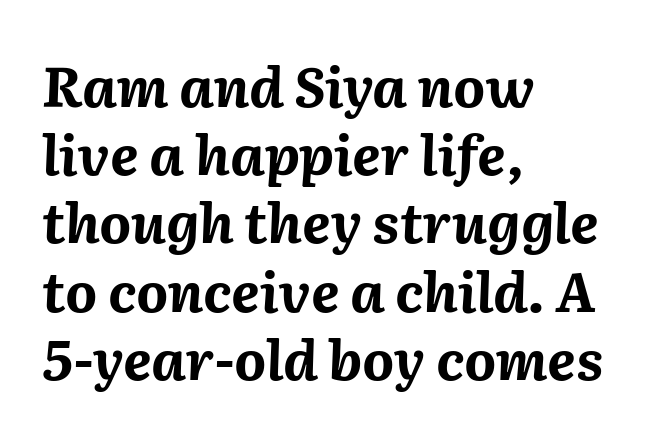
Q: Is the text bold? A: Yes.
Q: Is the text italic (slanted)? A: Yes, it leans right by about 2 degrees.
Q: Is the text underlined? A: No.
Q: How is the paragraph aligned? A: Left-aligned.
Q: Is the spacing between letters normal or unusually wide? A: Normal.
Q: Width (condensed, normal, or wide)? A: Normal.
Q: Stroke contrast? A: Medium.
Q: x-height? A: Medium.
Q: Monospaced? A: No.
